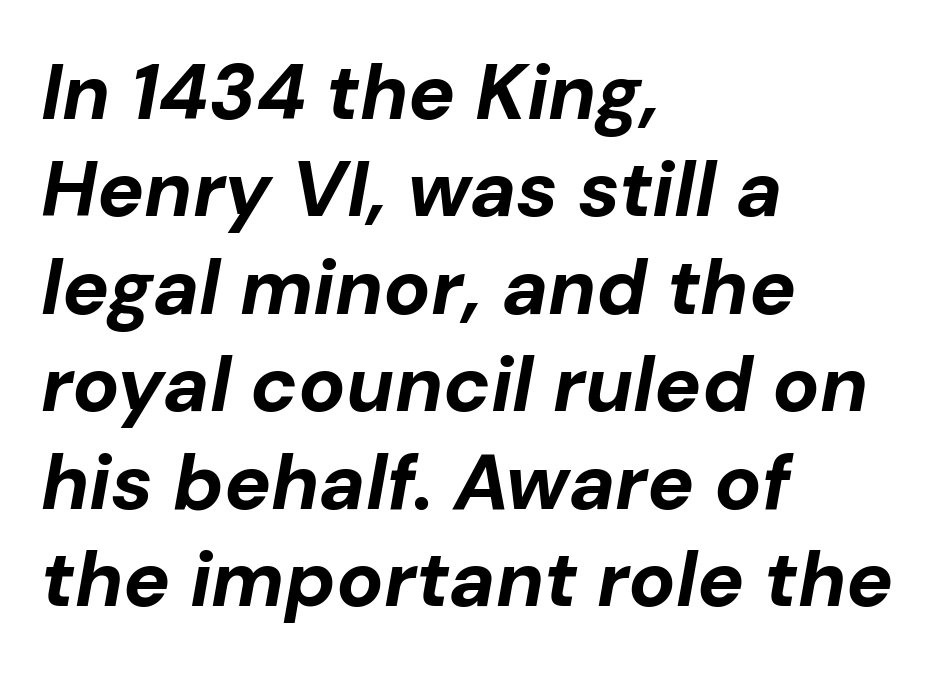
Q: Is the text bold? A: Yes.
Q: Is the text italic (slanted)? A: Yes, it leans right by about 10 degrees.
Q: Is the text underlined? A: No.
Q: How is the paragraph aligned? A: Left-aligned.
Q: Is the spacing between letters normal or unusually wide? A: Normal.
Q: Is the spacing between lines tight, normal or loose? A: Normal.
Q: Width (condensed, normal, or wide)? A: Normal.
Q: Stroke contrast? A: Low.
Q: x-height? A: Medium.
Q: Monospaced? A: No.
